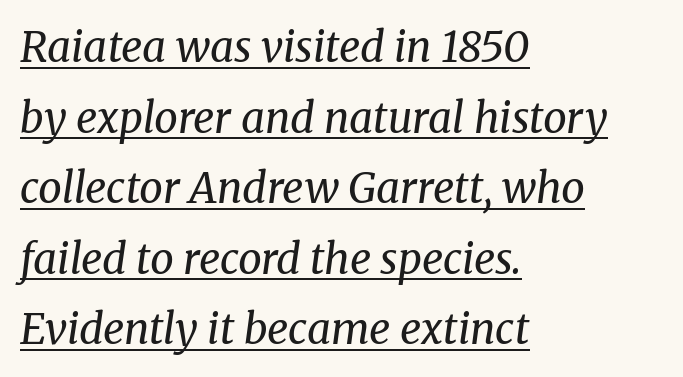
Q: Is the text bold? A: No.
Q: Is the text italic (slanted)? A: Yes, it leans right by about 8 degrees.
Q: Is the typeface a serif or a sans-serif typeface? A: Serif.
Q: Is the text underlined? A: Yes.
Q: How is the paragraph aligned? A: Left-aligned.
Q: Is the spacing between letters normal or unusually wide? A: Normal.
Q: Is the spacing between lines tight, normal or loose? A: Normal.
Q: Width (condensed, normal, or wide)? A: Normal.
Q: Stroke contrast? A: Medium.
Q: x-height? A: Medium.
Q: Monospaced? A: No.
